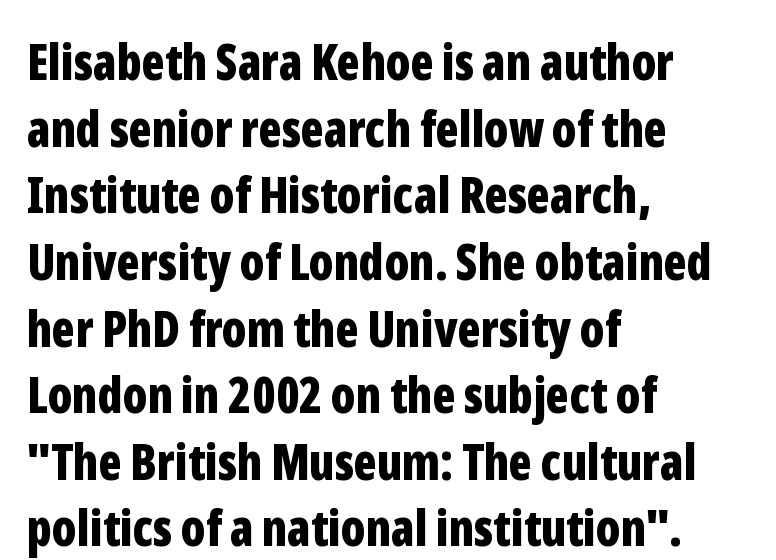
{"serif": "no", "italic": "no", "bold": "yes", "weight": "bold", "width": "condensed", "stroke_contrast": "low", "x_height": "medium", "monospaced": "no", "underline": "no", "align": "left", "line_spacing": "normal", "line_spacing_ratio": 1.36, "letter_spacing": "normal", "letter_spacing_em": 0.0, "glyph_px": 49}
